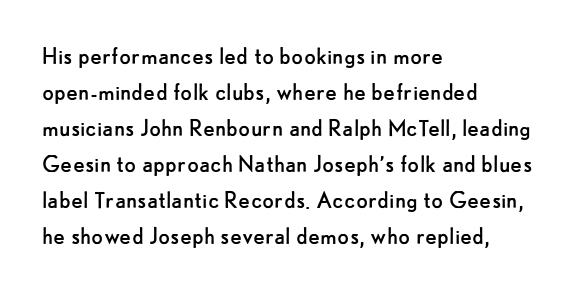
Q: Is the text bold? A: No.
Q: Is the text italic (slanted)? A: No, it is upright.
Q: Is the text underlined? A: No.
Q: How is the paragraph aligned? A: Left-aligned.
Q: Is the spacing between letters normal or unusually wide? A: Normal.
Q: Is the spacing between lines tight, normal or loose? A: Normal.
